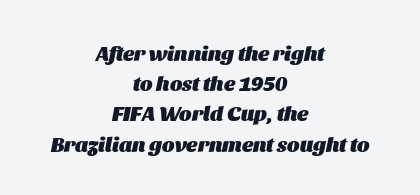
Observe the ordinary spacing: letters are neighbours, not strangers. Where is the straight margin? There isn't one; the lines are centered. This sample keeps an unexceptional amount of space between lines. The strokes are fattened all the way to bold. Just letters on the line, the space beneath them empty. Style check: oblique.
